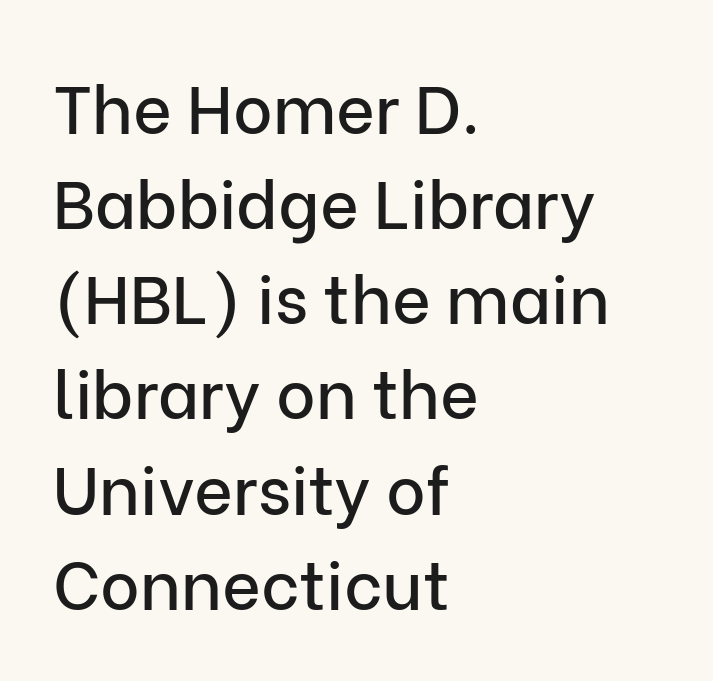
{"serif": "no", "italic": "no", "width": "normal", "stroke_contrast": "low", "x_height": "medium", "monospaced": "no", "underline": "no", "align": "left", "line_spacing": "normal", "line_spacing_ratio": 1.42, "letter_spacing": "normal", "letter_spacing_em": 0.0, "glyph_px": 67}
